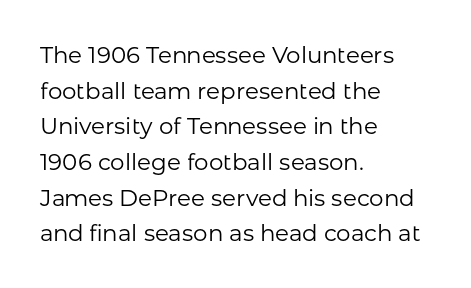
Q: Is the text bold? A: No.
Q: Is the text italic (slanted)? A: No, it is upright.
Q: Is the text underlined? A: No.
Q: How is the paragraph aligned? A: Left-aligned.
Q: Is the spacing between letters normal or unusually wide? A: Normal.
Q: Is the spacing between lines tight, normal or loose? A: Normal.
